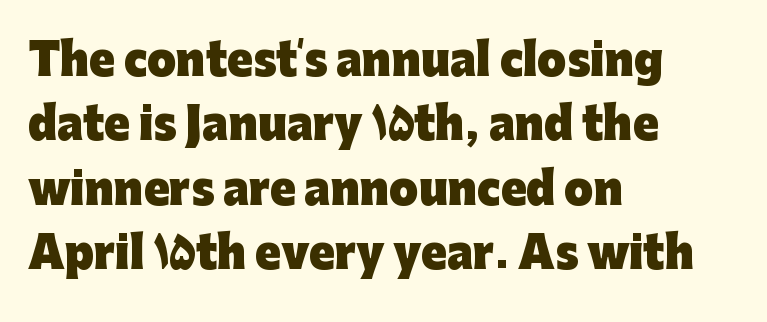
The image shows 42 px heavy sans-serif type, upright; set left-aligned, normal line spacing (1.53x), normal letter spacing, not underlined; low stroke contrast and a medium x-height.
